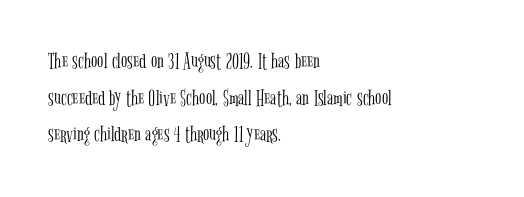
The image shows 23 px text type, upright; set left-aligned, normal line spacing (1.59x), normal letter spacing, not underlined.
